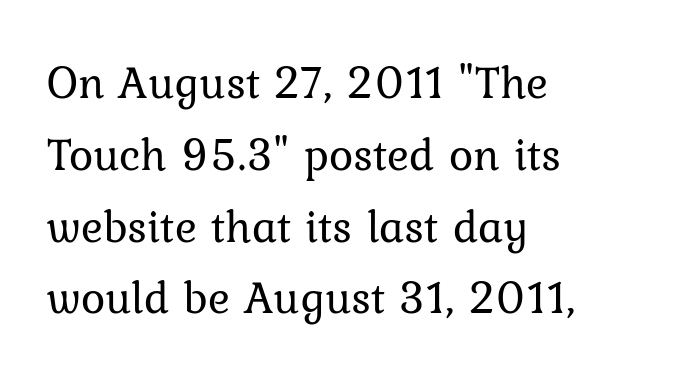
Q: Is the text bold? A: No.
Q: Is the text italic (slanted)? A: No, it is upright.
Q: Is the typeface a serif or a sans-serif typeface? A: Serif.
Q: Is the text underlined? A: No.
Q: How is the paragraph aligned? A: Left-aligned.
Q: Is the spacing between letters normal or unusually wide? A: Normal.
Q: Is the spacing between lines tight, normal or loose? A: Normal.
Q: Width (condensed, normal, or wide)? A: Normal.
Q: Stroke contrast? A: Low.
Q: x-height? A: Medium.
Q: Monospaced? A: No.
